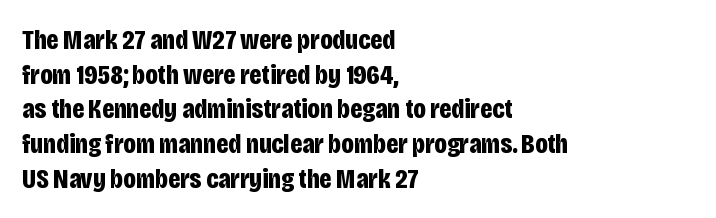
Q: Is the text bold? A: Yes.
Q: Is the text italic (slanted)? A: No, it is upright.
Q: Is the typeface a serif or a sans-serif typeface? A: Sans-serif.
Q: Is the text underlined? A: No.
Q: How is the paragraph aligned? A: Left-aligned.
Q: Is the spacing between letters normal or unusually wide? A: Normal.
Q: Width (condensed, normal, or wide)? A: Condensed.
Q: Stroke contrast? A: Low.
Q: x-height? A: Large.
Q: Monospaced? A: No.
